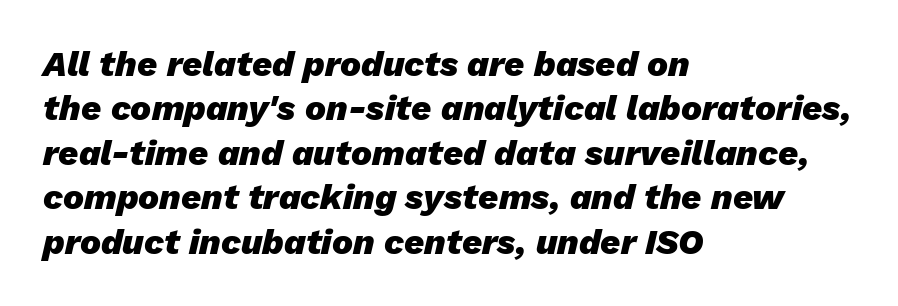
Q: Is the text bold? A: Yes.
Q: Is the text italic (slanted)? A: Yes, it leans right by about 13 degrees.
Q: Is the text underlined? A: No.
Q: How is the paragraph aligned? A: Left-aligned.
Q: Is the spacing between letters normal or unusually wide? A: Normal.
Q: Is the spacing between lines tight, normal or loose? A: Normal.
Q: Width (condensed, normal, or wide)? A: Normal.
Q: Stroke contrast? A: Low.
Q: x-height? A: Medium.
Q: Monospaced? A: No.
